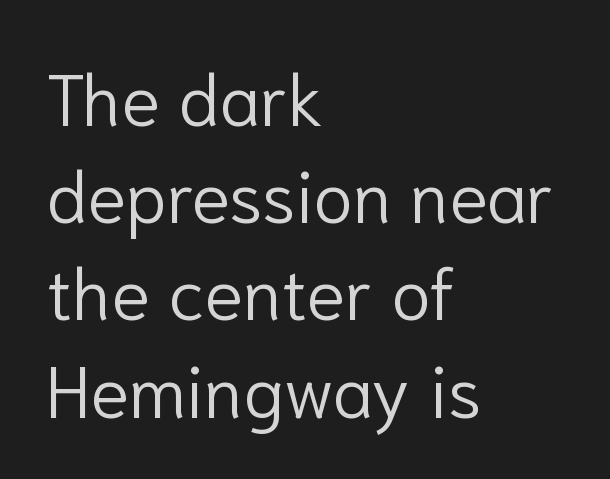
Regular leading. Varying glyph widths throughout — classic text-font behaviour. Does extra space separate the letters? No, they use regular spacing. Nope, not italic — everything's standing straight. The passage is arranged the way most books set body copy — flush left. The glyphs in this specimen are sans serif.
